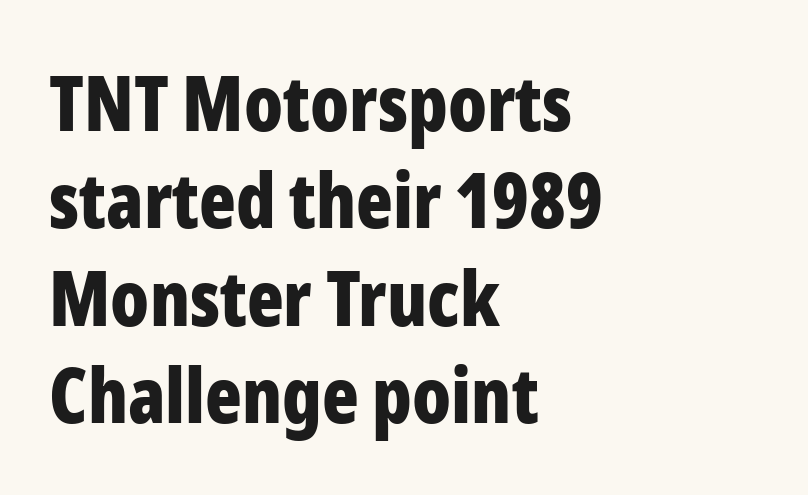
{"serif": "no", "italic": "no", "bold": "yes", "weight": "bold", "width": "condensed", "stroke_contrast": "low", "x_height": "medium", "monospaced": "no", "underline": "no", "align": "left", "line_spacing": "normal", "line_spacing_ratio": 1.28, "letter_spacing": "normal", "letter_spacing_em": 0.0, "glyph_px": 76}
